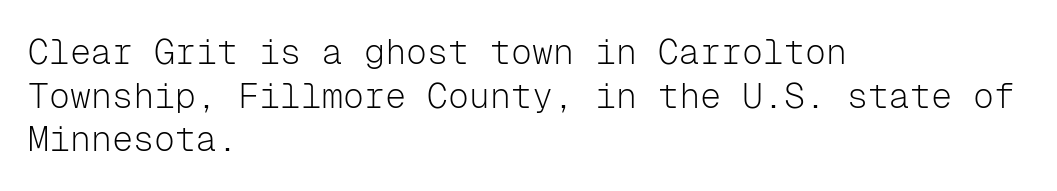
Tracking value appears to be zero — textbook default spacing. These lines are composed in type without serifs. Posture: straight, roman, zero tilt. This block has exactly the height ordinary leading produces.
